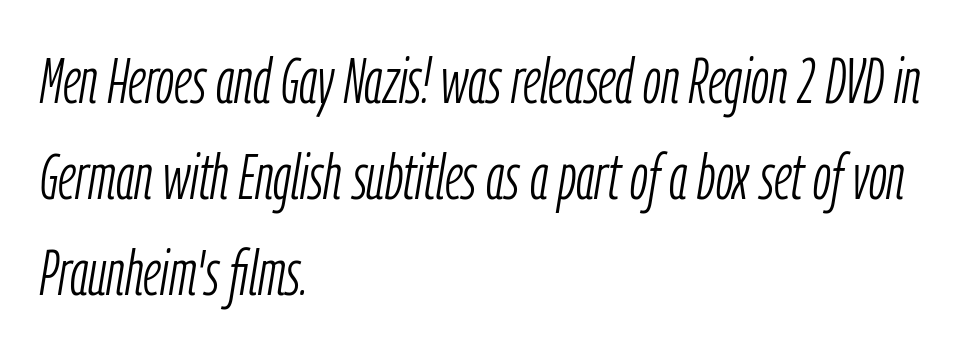
Q: Is the text bold? A: No.
Q: Is the text italic (slanted)? A: Yes, it leans right by about 9 degrees.
Q: Is the text underlined? A: No.
Q: How is the paragraph aligned? A: Left-aligned.
Q: Is the spacing between letters normal or unusually wide? A: Normal.
Q: Is the spacing between lines tight, normal or loose? A: Normal.
Q: Width (condensed, normal, or wide)? A: Condensed.
Q: Stroke contrast? A: Low.
Q: x-height? A: Medium.
Q: Monospaced? A: No.
